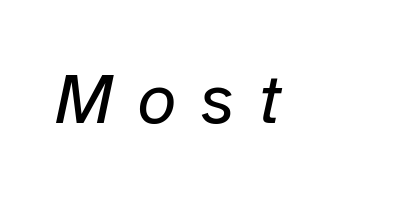
Rendered with sloped, italic letterforms. These lines have a slow, spaced-out rhythm from letter to letter. The passage is arranged the way most books set body copy — flush left. No heavy texture on the line: the type isn't bold.
